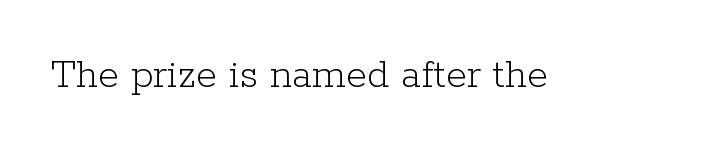
Q: Is the text bold? A: No.
Q: Is the text italic (slanted)? A: No, it is upright.
Q: Is the typeface a serif or a sans-serif typeface? A: Serif.
Q: Is the text underlined? A: No.
Q: Is the spacing between letters normal or unusually wide? A: Normal.
Q: Width (condensed, normal, or wide)? A: Normal.
Q: Stroke contrast? A: Low.
Q: x-height? A: Medium.
Q: Monospaced? A: No.
